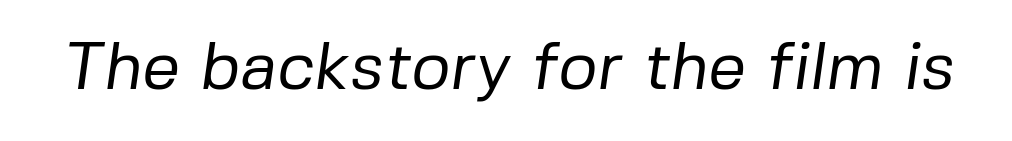
Q: Is the text bold? A: No.
Q: Is the typeface a serif or a sans-serif typeface? A: Sans-serif.
Q: Is the text underlined? A: No.
Q: Is the spacing between letters normal or unusually wide? A: Normal.
Q: Width (condensed, normal, or wide)? A: Normal.
Q: Stroke contrast? A: Low.
Q: x-height? A: Medium.
Q: Monospaced? A: No.
